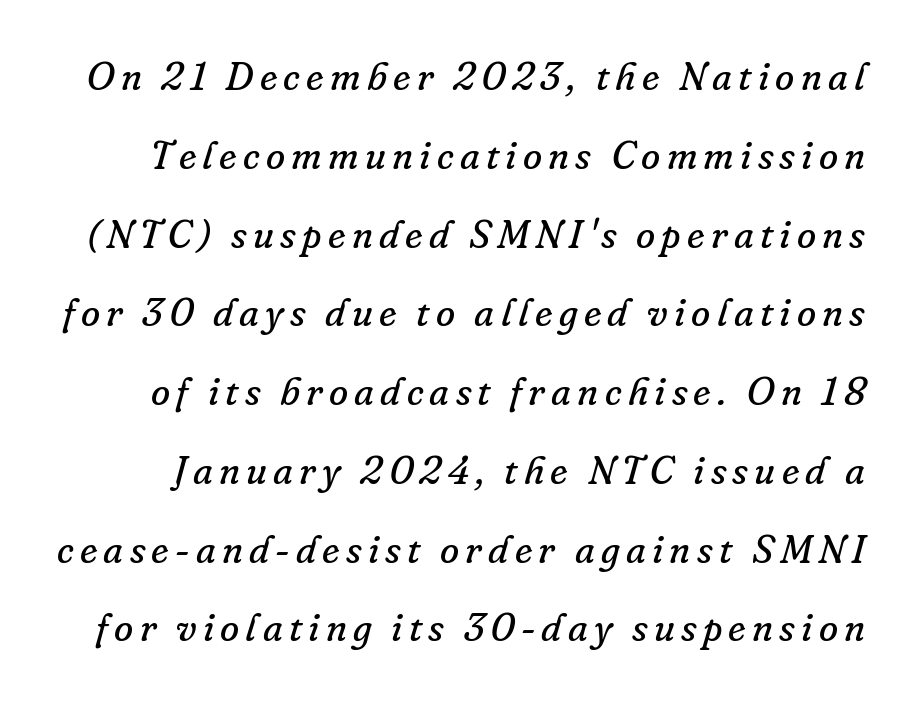
{"serif": "yes", "italic": "yes", "lean": "right", "slant_degrees": 16, "bold": "no", "weight": "regular", "width": "normal", "stroke_contrast": "low", "x_height": "small", "monospaced": "no", "underline": "no", "line_spacing": "loose", "line_spacing_ratio": 2.02, "glyph_px": 39}
